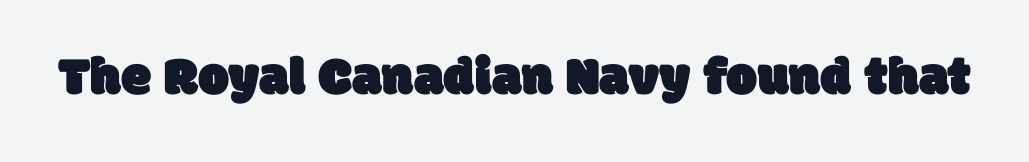
Looks like regular typesetting: each glyph gets only the width it needs. Examine the stroke ends and you'll find no serifs. Descenders hang freely into open space. Here the glyphs are tracked normally, forming tight word shapes.
